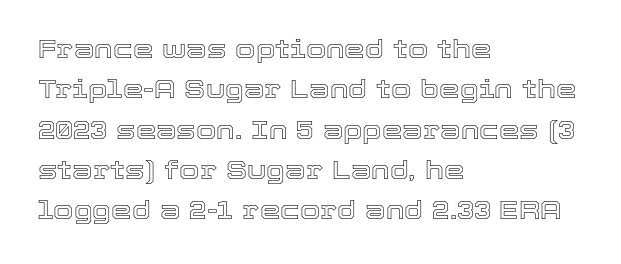
The image shows 26 px text type, upright; set left-aligned, normal line spacing (1.55x), normal letter spacing, not underlined.
